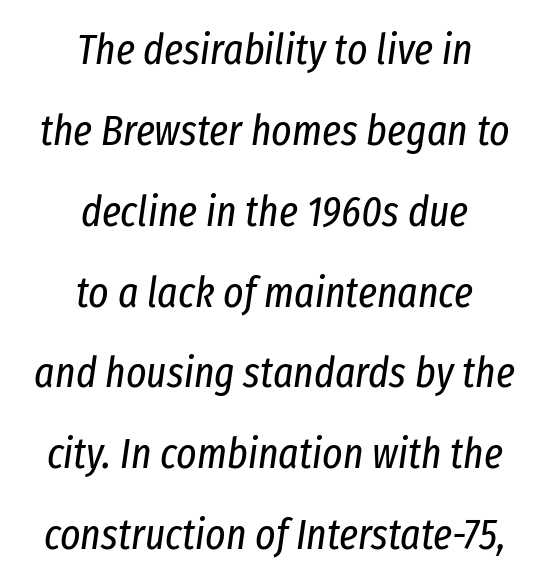
Q: Is the text bold? A: No.
Q: Is the text italic (slanted)? A: Yes, it leans right by about 8 degrees.
Q: Is the text underlined? A: No.
Q: How is the paragraph aligned? A: Centered.
Q: Is the spacing between letters normal or unusually wide? A: Normal.
Q: Width (condensed, normal, or wide)? A: Condensed.
Q: Stroke contrast? A: Low.
Q: x-height? A: Medium.
Q: Monospaced? A: No.
